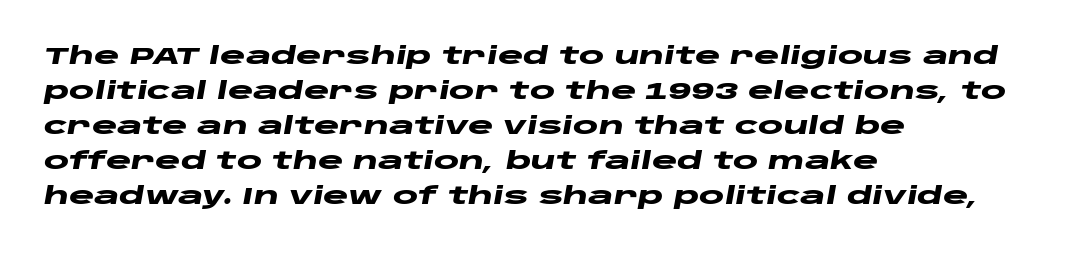
The image shows 24 px bold type, italic (leaning right); set left-aligned, normal line spacing (1.46x), normal letter spacing, not underlined.
